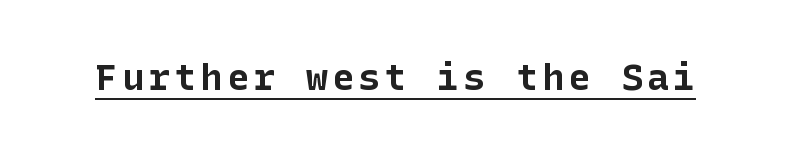
{"serif": "no", "italic": "no", "bold": "yes", "weight": "bold", "width": "normal", "stroke_contrast": "low", "x_height": "medium", "underline": "yes", "glyph_px": 37}
